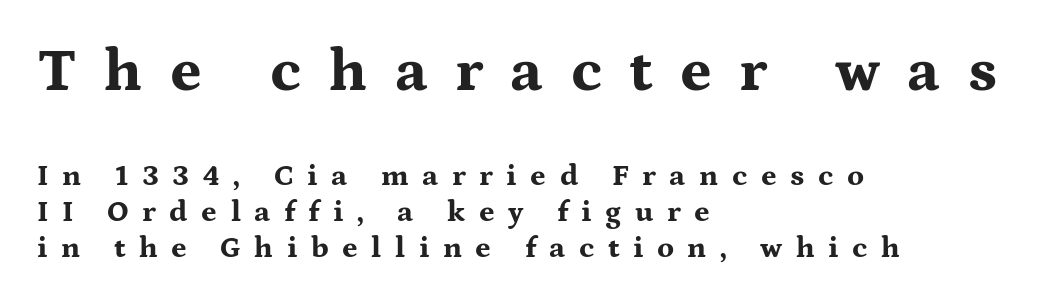
Observe the serifs anchoring each vertical stroke in this sample. The zone under the glyphs is completely vacant. Horizontally, the lines are justified to the leading edge only. Chunky letters — that's bold for sure. The horizontal fit of the characters is loose and conspicuously gappy.
